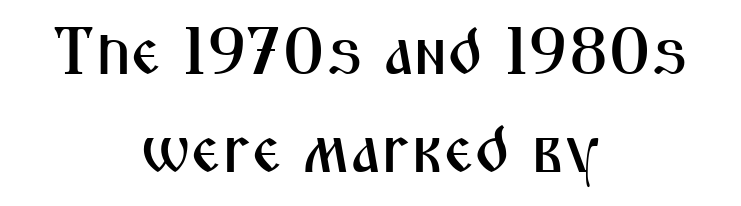
{"serif": "no", "italic": "no", "width": "condensed", "stroke_contrast": "medium", "x_height": "medium", "monospaced": "no", "underline": "no", "align": "center", "line_spacing": "normal", "line_spacing_ratio": 1.46, "letter_spacing": "normal", "letter_spacing_em": 0.0, "glyph_px": 67}
